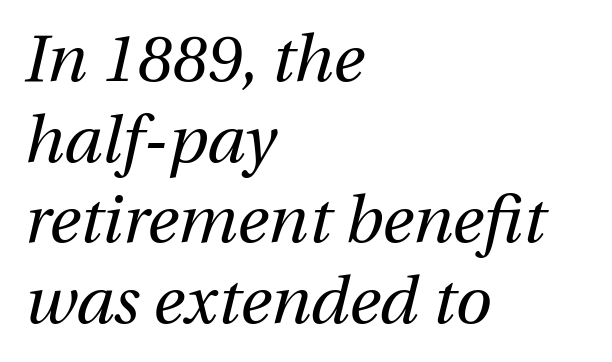
These lines were composed using italics. If you drew a ruler down the left edge, every line would touch it. Glance below the letters and you will spot only blank space. No chunkiness to these letters — they're not bold. The passage shown is typed in a proportional face where columns would drift. Does extra space separate the letters? No, they use regular spacing.
